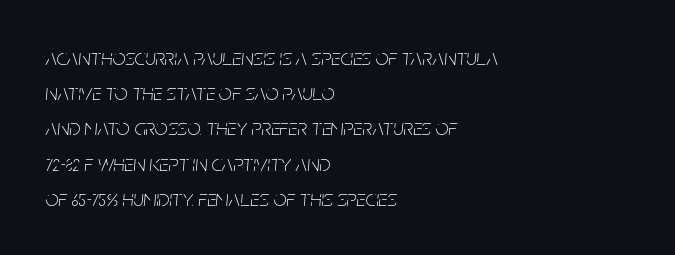
Nobody drew a line under any word here. Rendered with sloped, italic letterforms. A typesetter would call this leading conventional body-copy spacing. Layout note: lines flush left. Stem width sits at or under what a default text font uses.
